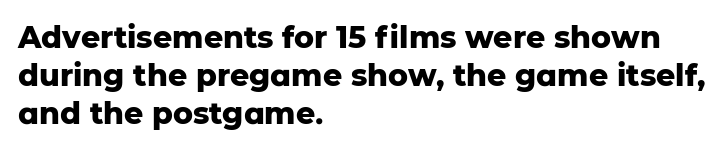
{"serif": "no", "italic": "no", "bold": "yes", "weight": "heavy", "width": "normal", "stroke_contrast": "low", "x_height": "medium", "monospaced": "no", "underline": "no", "align": "left", "line_spacing": "normal", "line_spacing_ratio": 1.26, "letter_spacing": "normal", "letter_spacing_em": 0.0, "glyph_px": 30}
